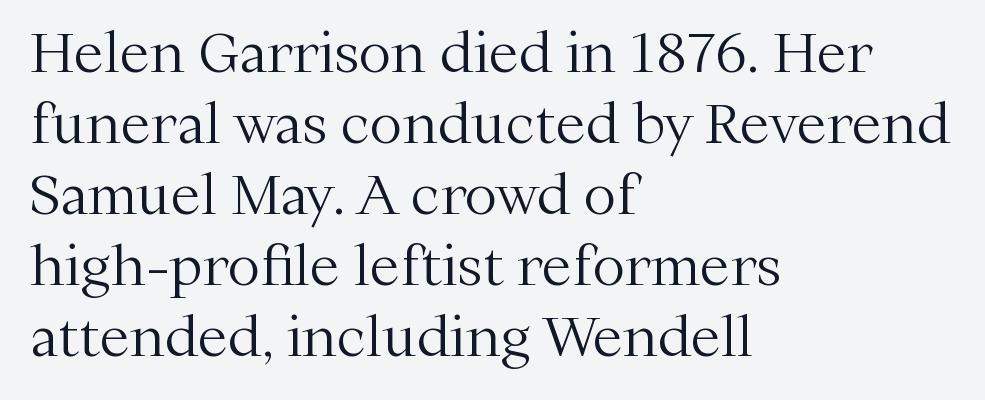
Weight: not bold — regular or lighter. Words appear dense and cohesive because spacing is normal. Font category for this specimen: serif. Looks like regular typesetting: each glyph gets only the width it needs. Does the copy run flush right? No — it runs flush left. The string is rendered with underlining switched off.
